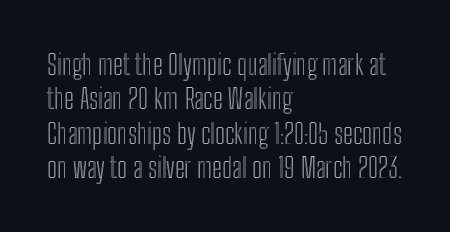
{"italic": "no", "width": "condensed", "x_height": "medium", "monospaced": "no", "underline": "no", "align": "left", "line_spacing_ratio": 1.23, "letter_spacing": "normal", "letter_spacing_em": 0.0, "glyph_px": 28}
